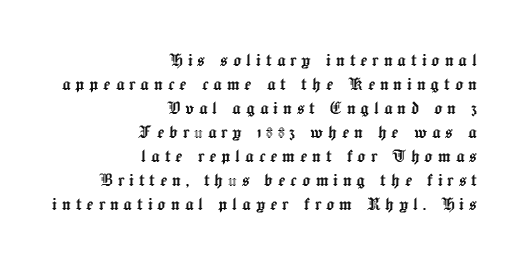
Q: Is the text italic (slanted)? A: No, it is upright.
Q: Is the text underlined? A: No.
Q: How is the paragraph aligned? A: Right-aligned.
Q: Is the spacing between letters normal or unusually wide? A: Unusually wide.
Q: Is the spacing between lines tight, normal or loose? A: Tight.
